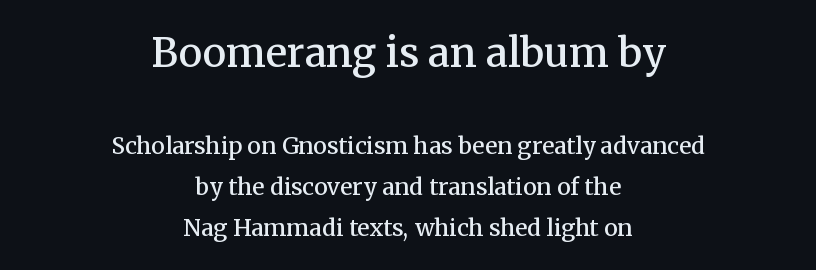
Observe the serifs anchoring each vertical stroke in this sample. Notice how the stems are strictly vertical — no italics here. The rendering uses natural spacing where letterforms have individual widths. Tracking value appears to be zero — textbook default spacing. The setting favours the middle, as headings and verse often do. Underline: absent.
